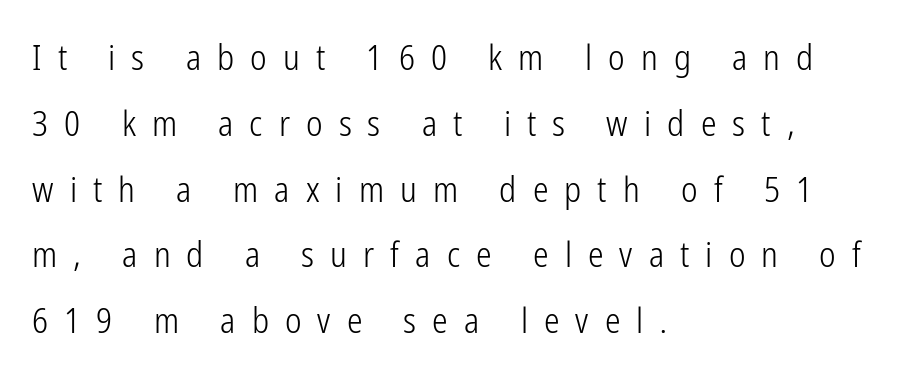
Inter-character spacing is expanded well beyond the font's built-in metrics. It's the straight-up-and-down kind of type. Serif or sans? Sans — the stroke terminals are bare. You could not count columns in this text — the font is proportionally spaced. A bare baseline throughout the passage. The paragraph has a hard left edge and a soft right edge.
